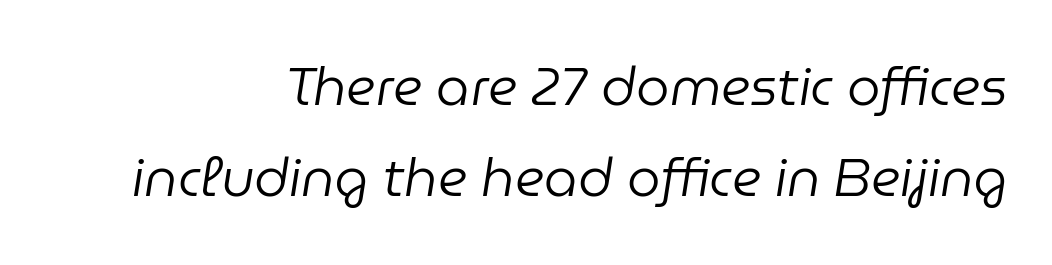
Underline: absent. Style check: oblique. Glyph-to-glyph distance matches everyday printed text. Varying glyph widths throughout — classic text-font behaviour. Each stroke keeps to a modest, everyday thickness or less.
